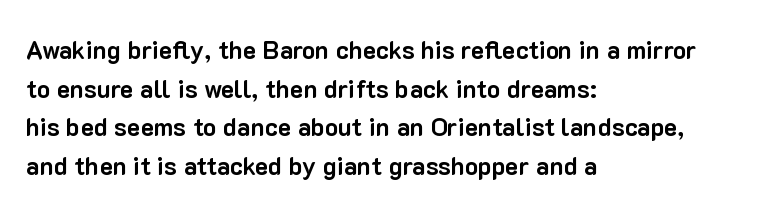
{"italic": "no", "bold": "yes", "underline": "no", "align": "left", "line_spacing": "normal", "line_spacing_ratio": 1.55, "letter_spacing": "normal", "letter_spacing_em": 0.0, "glyph_px": 25}
